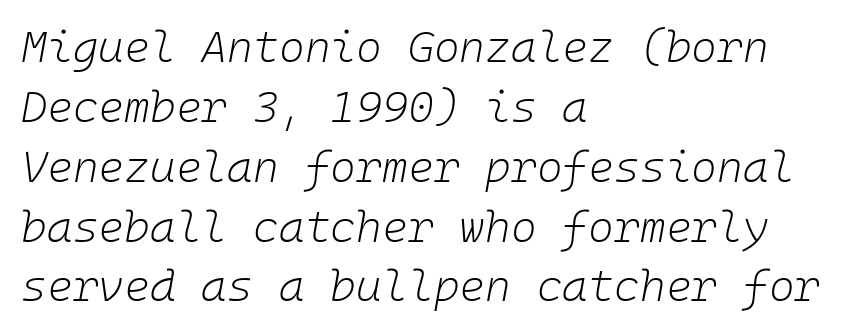
The image shows 44 px light type, italic (leaning right), monospaced; set left-aligned, normal line spacing (1.36x), normal letter spacing, not underlined; low stroke contrast and a medium x-height.
